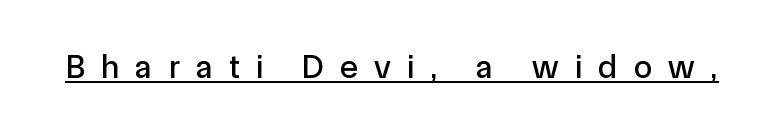
{"serif": "no", "italic": "no", "width": "normal", "x_height": "medium", "monospaced": "no", "underline": "yes", "letter_spacing": "wide", "letter_spacing_em": 0.5, "glyph_px": 33}
